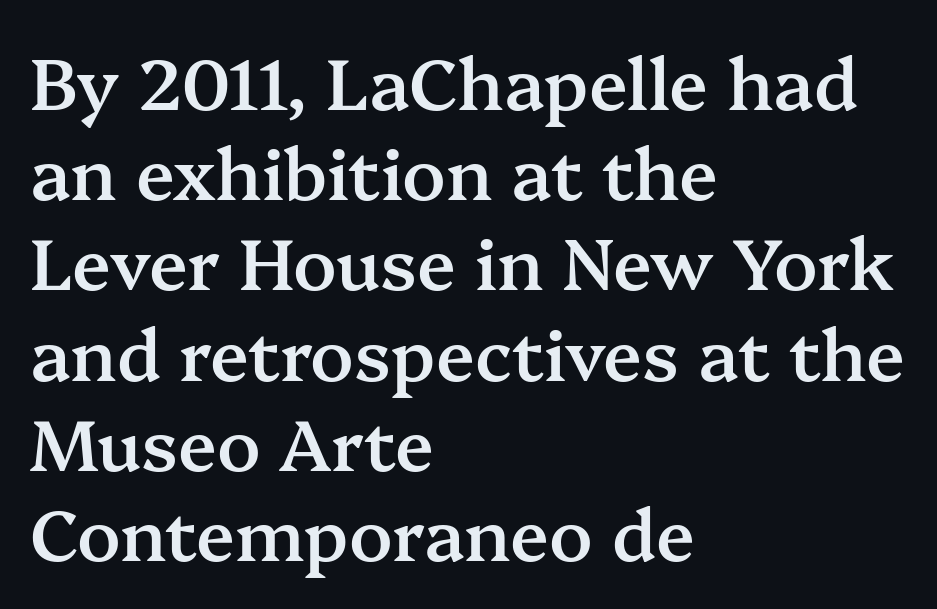
Its strokes are somewhat broadened, the hallmark of semibold type. Does the lettering tilt? It doesn't — this is upright. Quick note: underline off. Is this a fixed-width face? No — the glyphs have proportional, varying widths. The horizontal fit of the characters is conventional and even. Are there feet on the stems? There are — it's a serif.
